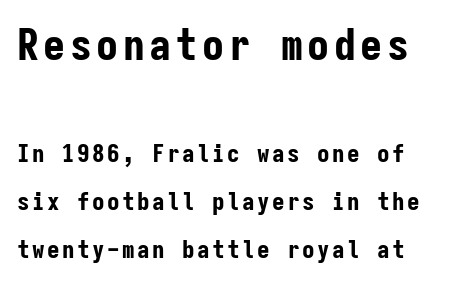
{"serif": "no", "italic": "no", "bold": "yes", "weight": "bold", "width": "condensed", "stroke_contrast": "low", "x_height": "medium", "monospaced": "yes", "underline": "no", "align": "left", "line_spacing": "loose", "line_spacing_ratio": 1.92, "larger_block": "first", "size_ratio": 1.76, "glyph_px": 44}
